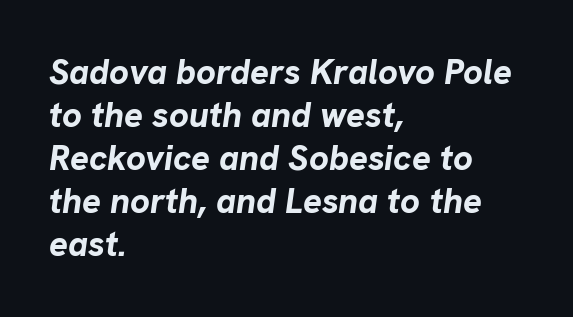
{"italic": "yes", "lean": "right", "slant_degrees": 8, "bold": "yes", "weight": "bold", "width": "normal", "stroke_contrast": "low", "x_height": "medium", "monospaced": "no", "underline": "no", "align": "left", "line_spacing_ratio": 1.23, "letter_spacing": "normal", "letter_spacing_em": 0.0, "glyph_px": 35}
